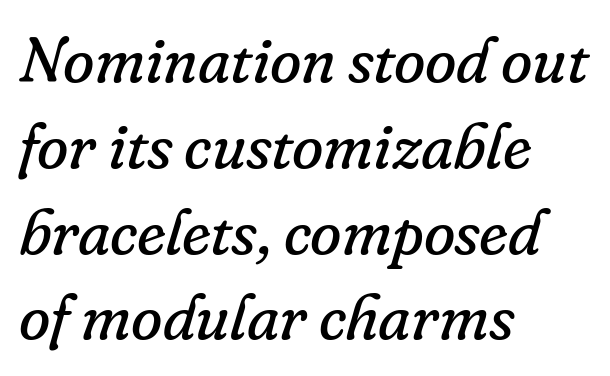
Q: Is the text bold? A: No.
Q: Is the text italic (slanted)? A: Yes, it leans right by about 16 degrees.
Q: Is the typeface a serif or a sans-serif typeface? A: Serif.
Q: Is the text underlined? A: No.
Q: How is the paragraph aligned? A: Left-aligned.
Q: Is the spacing between letters normal or unusually wide? A: Normal.
Q: Is the spacing between lines tight, normal or loose? A: Normal.
Q: Width (condensed, normal, or wide)? A: Normal.
Q: Stroke contrast? A: Low.
Q: x-height? A: Small.
Q: Monospaced? A: No.
